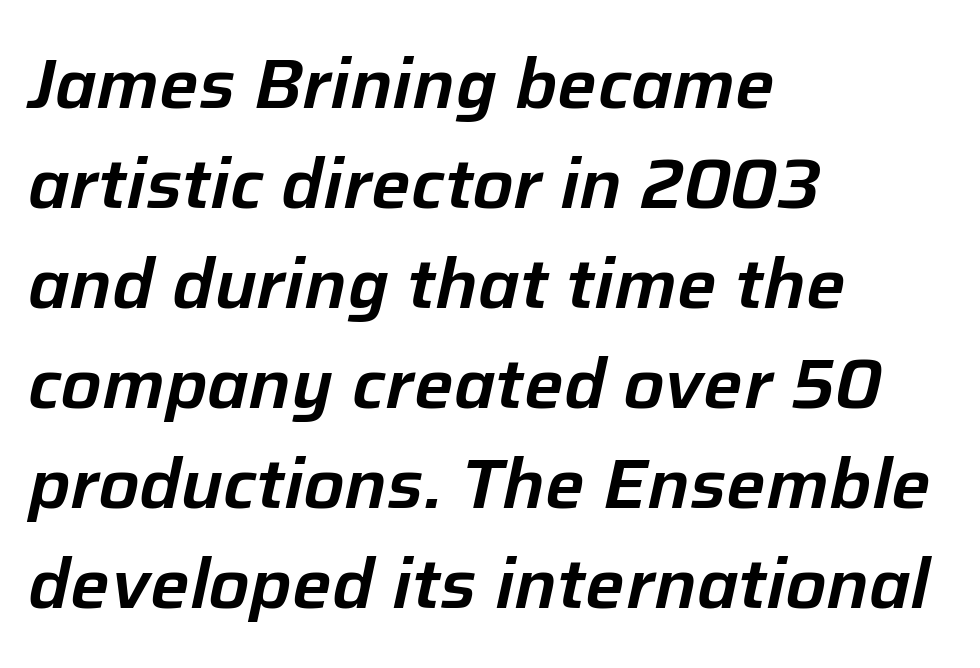
You could call the tracking neutral — neither tight nor loose. Which margin do the lines hug? The left one — the right edge is uneven. Interline gaps are of average width in this sample. You could not count columns in this text — the font is proportionally spaced. These lines were composed using italics. The space directly below the letters is spotless.
